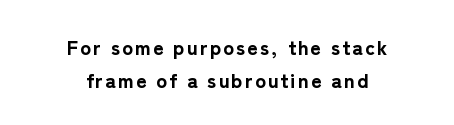
Honestly, there is no underline to notice here at all. In terms of weight, the rendering is a true, heavy bold. Notice how the passage keeps no hard edge, just a central spine. Summary of vertical rhythm: regular, with standard interline spacing. Is there any slant? The stems are plumb.
